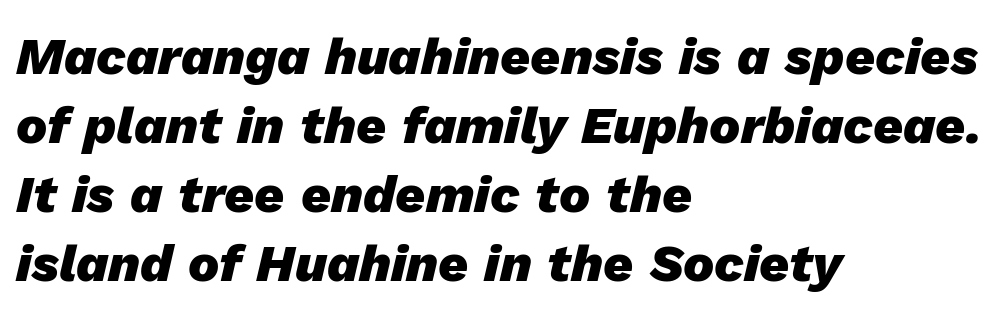
The image shows 52 px heavy type, italic (leaning right); set left-aligned, normal line spacing (1.33x), normal letter spacing, not underlined; low stroke contrast and a medium x-height.
